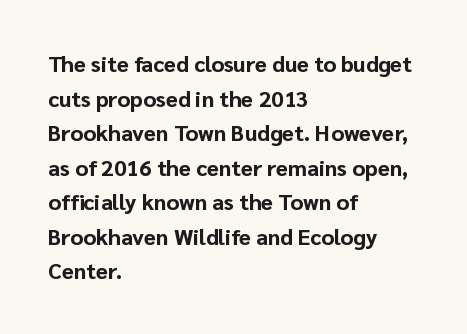
The image shows 22 px bold type, upright; set left-aligned, normal line spacing (1.57x), normal letter spacing, not underlined.
